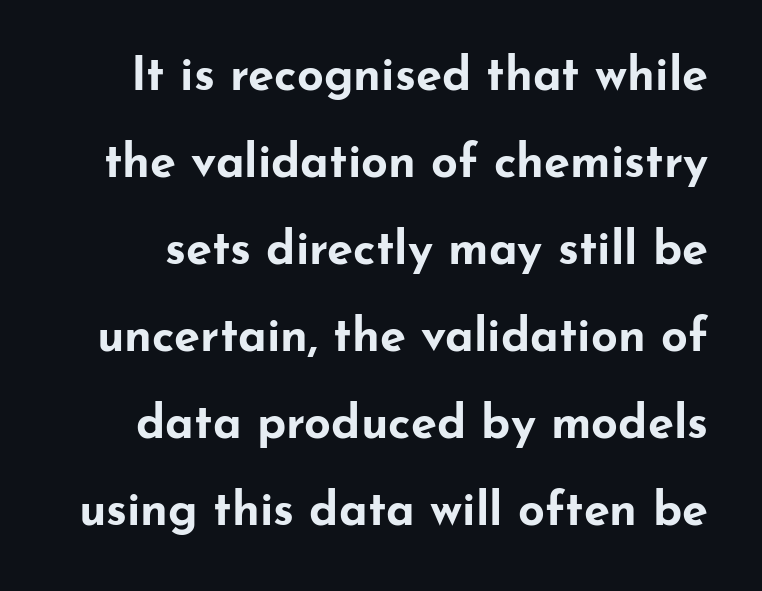
Q: Is the text bold? A: Yes.
Q: Is the text italic (slanted)? A: No, it is upright.
Q: Is the typeface a serif or a sans-serif typeface? A: Sans-serif.
Q: Is the text underlined? A: No.
Q: Is the spacing between letters normal or unusually wide? A: Normal.
Q: Width (condensed, normal, or wide)? A: Wide.
Q: Stroke contrast? A: Low.
Q: x-height? A: Small.
Q: Monospaced? A: No.
